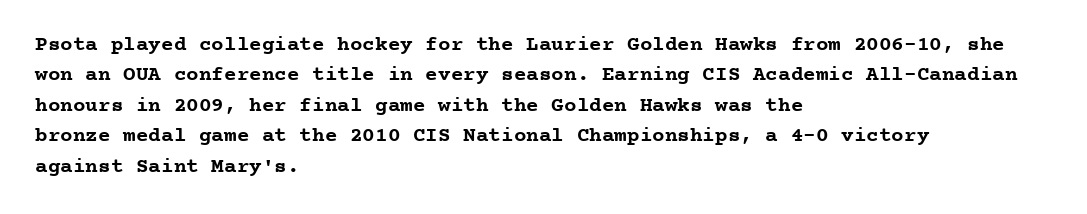
The image shows 21 px bold type, upright; set left-aligned, normal line spacing (1.45x), normal letter spacing, not underlined.
